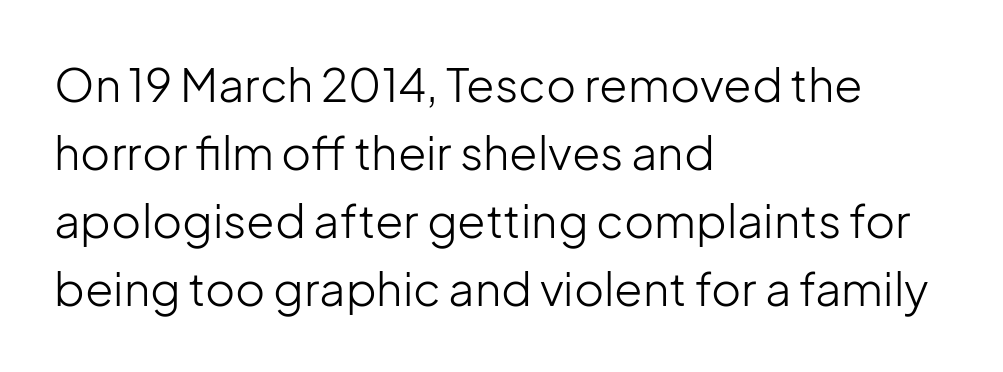
{"serif": "no", "italic": "no", "bold": "no", "weight": "light", "width": "normal", "stroke_contrast": "low", "x_height": "medium", "monospaced": "no", "underline": "no", "align": "left", "line_spacing": "normal", "line_spacing_ratio": 1.48, "letter_spacing": "normal", "letter_spacing_em": 0.0, "glyph_px": 46}
